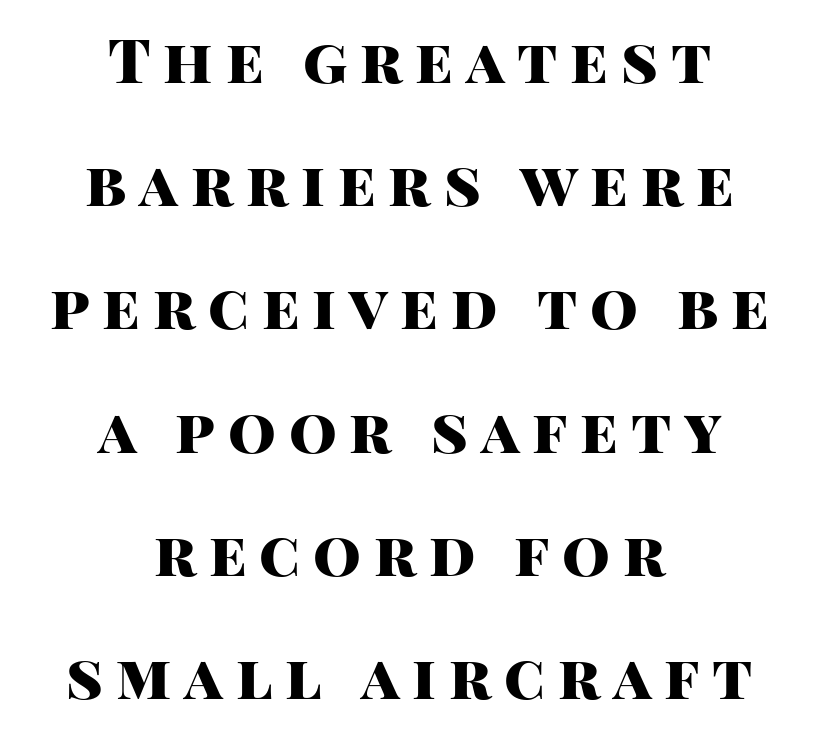
The image shows 61 px heavy sans-serif type, upright; set centered, loose line spacing (2.02x), unusually wide letter spacing (+0.21 em), not underlined; high stroke contrast and a large x-height.
